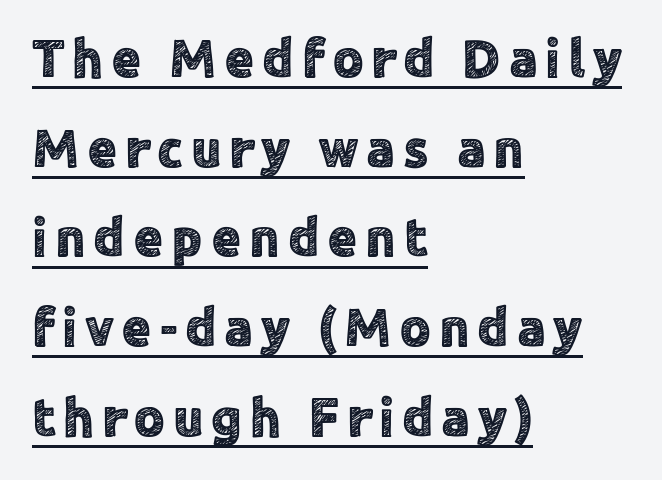
The image shows 54 px sans-serif type, upright; set left-aligned, normal line spacing (1.66x), underlined; a medium x-height.
